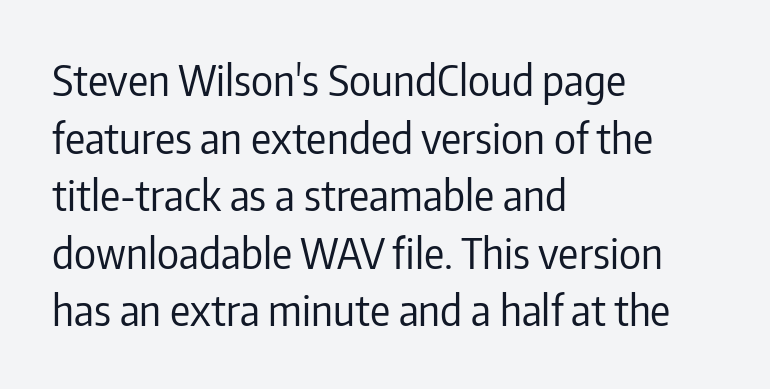
The image shows 42 px regular-weight, condensed sans-serif type, upright; set left-aligned, normal line spacing (1.37x), normal letter spacing, not underlined; low stroke contrast and a medium x-height.
